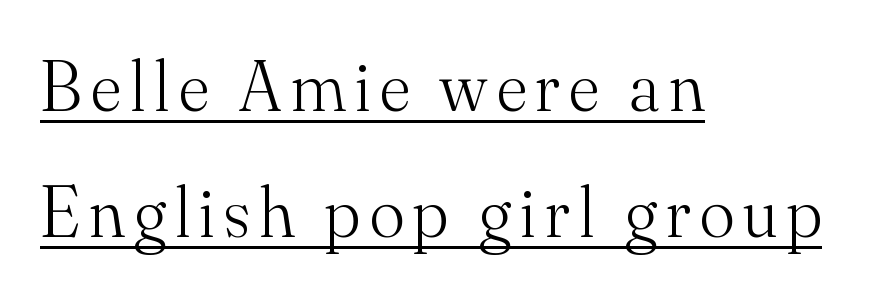
The font family rendered here belongs to the serif group. The ragged edge is on the right, which tells us the setting is flush left. The passage shown is typed in a proportional face where columns would drift. Summary of weight: not heavy and not bold.
